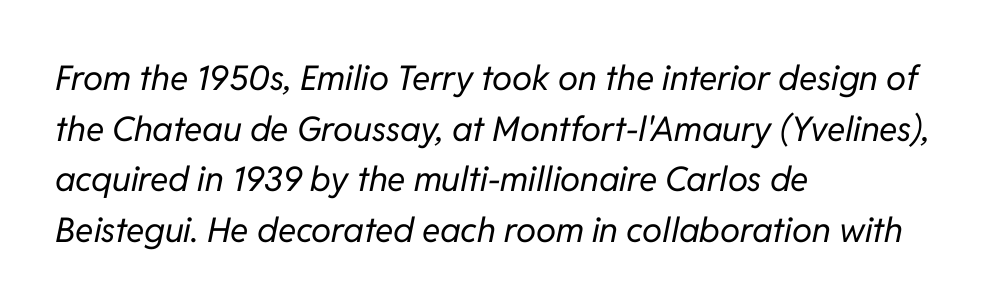
The image shows 34 px regular-weight type, italic (leaning right); set left-aligned, normal line spacing (1.49x), normal letter spacing, not underlined; low stroke contrast and a medium x-height.
